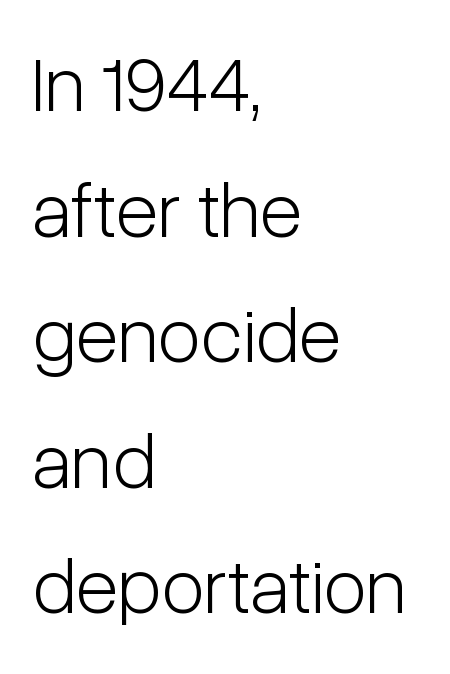
{"serif": "no", "italic": "no", "bold": "no", "weight": "light", "width": "condensed", "stroke_contrast": "low", "x_height": "medium", "monospaced": "no", "underline": "no", "align": "left", "line_spacing": "normal", "line_spacing_ratio": 1.59, "letter_spacing": "normal", "letter_spacing_em": 0.0, "glyph_px": 79}
